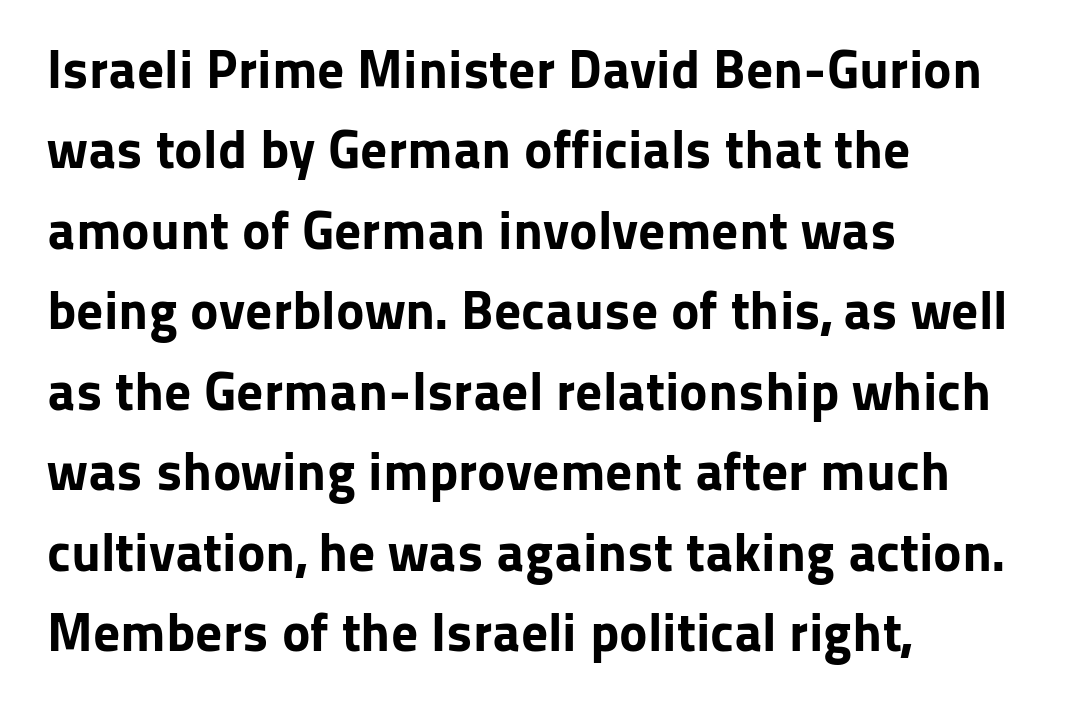
When letters stand straight like this, we call the style roman or upright. Classification — sans serif. The leading is moderate, giving the passage an even texture. Weight: bold.
